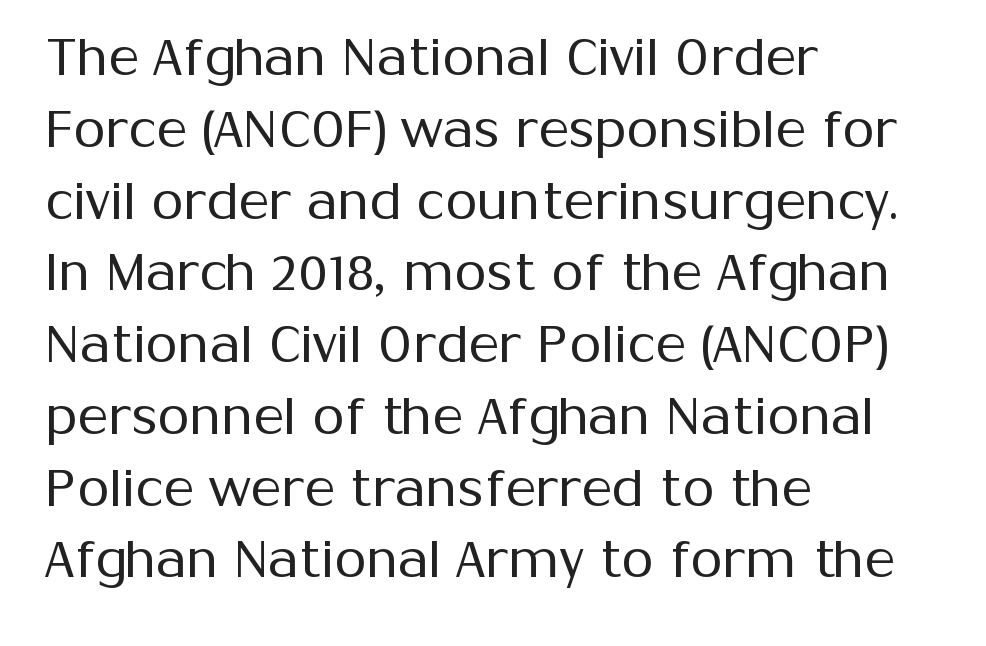
Q: Is the text bold? A: No.
Q: Is the text italic (slanted)? A: No, it is upright.
Q: Is the typeface a serif or a sans-serif typeface? A: Sans-serif.
Q: Is the text underlined? A: No.
Q: How is the paragraph aligned? A: Left-aligned.
Q: Is the spacing between letters normal or unusually wide? A: Normal.
Q: Is the spacing between lines tight, normal or loose? A: Normal.
Q: Width (condensed, normal, or wide)? A: Normal.
Q: Stroke contrast? A: Medium.
Q: x-height? A: Medium.
Q: Monospaced? A: No.
